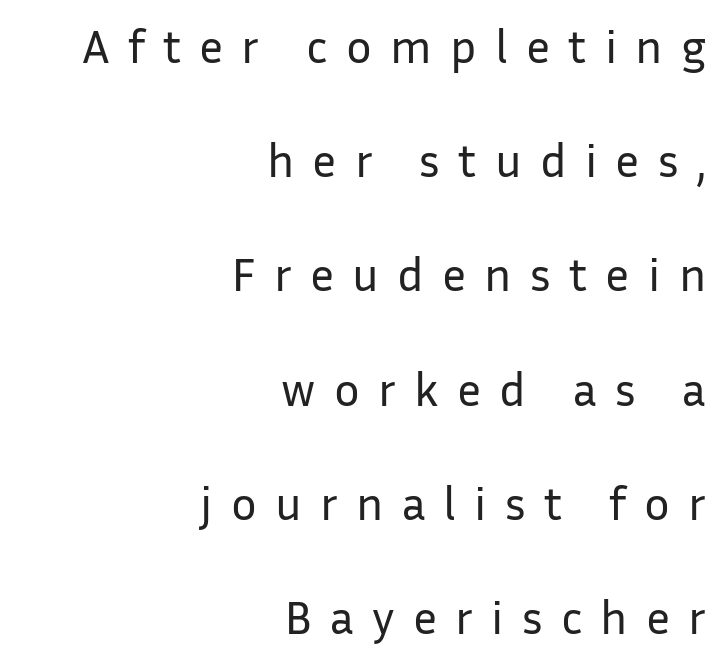
Leftover space on each line is placed entirely before the opening word. How are the letters spaced? Widely, with obvious added tracking. Students, observe: this is what heavily led, spacious text looks like. This sample uses a sans-serif face. Each letter keeps its own natural width here, so spacing adapts to shape.
